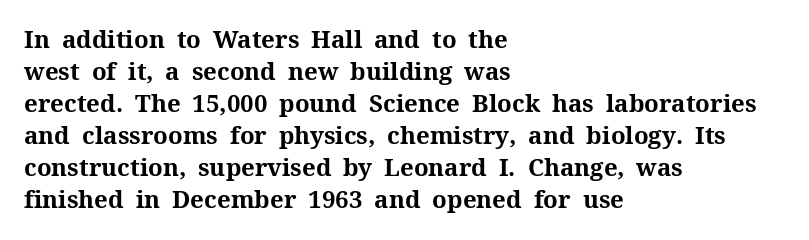
The image shows 24 px bold type, upright; set left-aligned, normal line spacing (1.33x), normal letter spacing, not underlined.
